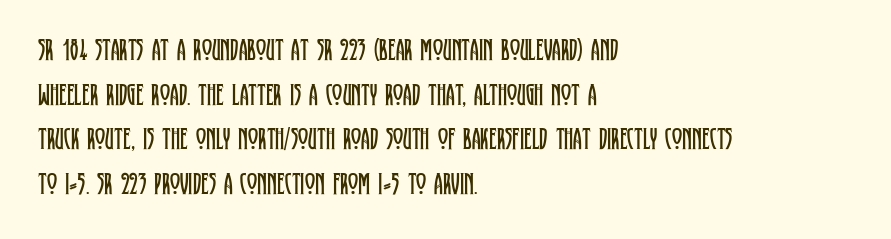
The image shows 31 px regular-weight, condensed serif type, upright; set left-aligned, normal line spacing (1.44x), normal letter spacing, not underlined; low stroke contrast and a large x-height.
